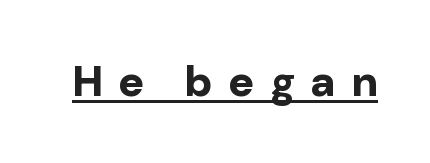
Type style note: lacks serifs. This sample carries an underscore along the baseline area. The face used here is rendered with a markedly widened letterfit. Strong, thick strokes mark this as bold type. The passage shown is typed in a proportional face where columns would drift. Every character sits straight up, as roman type does.
